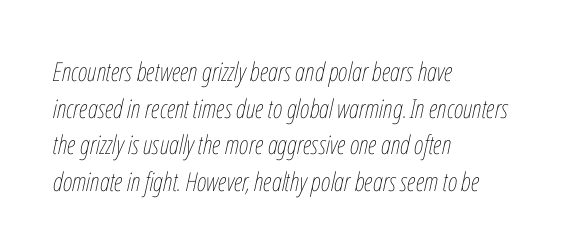
The image shows 26 px text type, italic (leaning right); set left-aligned, normal line spacing (1.41x), normal letter spacing, not underlined.
